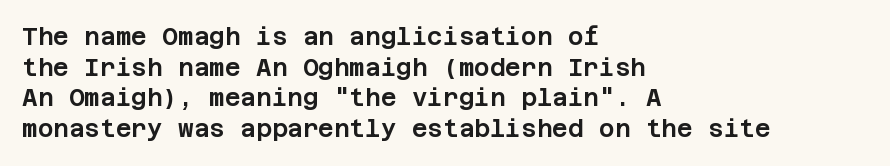
These lines stack with their left ends in a neat column. This sample uses plain, unmodified letter spacing. Rows of type keep a routine distance in the vertical direction. The glyphs are unaccompanied by any horizontal stroke below them. Vertical strokes here are truly vertical.
